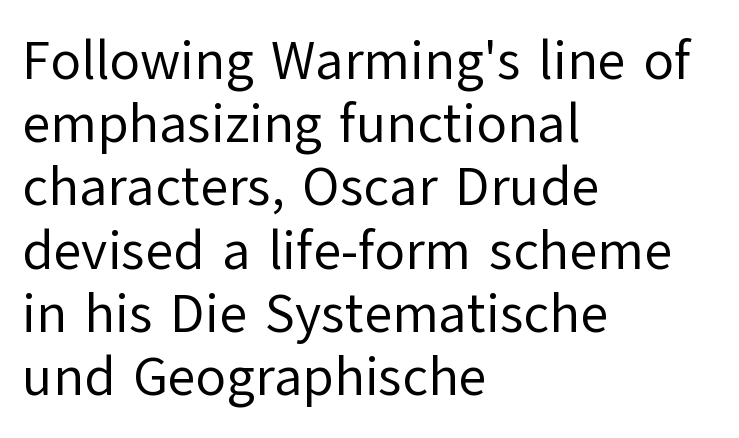
Q: Is the text bold? A: No.
Q: Is the text italic (slanted)? A: No, it is upright.
Q: Is the typeface a serif or a sans-serif typeface? A: Sans-serif.
Q: Is the text underlined? A: No.
Q: How is the paragraph aligned? A: Left-aligned.
Q: Is the spacing between letters normal or unusually wide? A: Normal.
Q: Is the spacing between lines tight, normal or loose? A: Tight.
Q: Width (condensed, normal, or wide)? A: Normal.
Q: Stroke contrast? A: Low.
Q: x-height? A: Medium.
Q: Monospaced? A: No.
